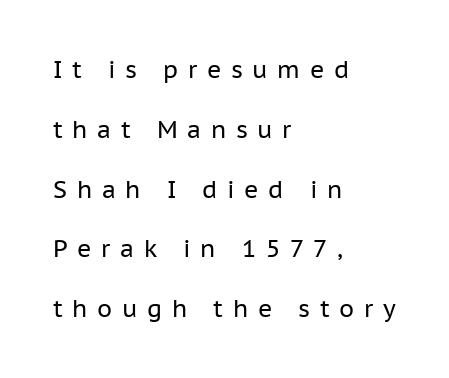
{"italic": "no", "bold": "no", "underline": "no", "align": "left", "line_spacing": "loose", "line_spacing_ratio": 2.49, "letter_spacing": "wide", "letter_spacing_em": 0.4, "glyph_px": 24}
